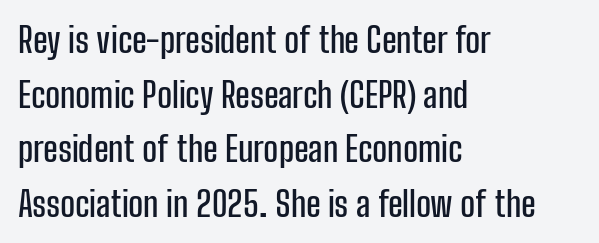
{"serif": "no", "italic": "no", "width": "condensed", "stroke_contrast": "low", "x_height": "medium", "monospaced": "no", "underline": "no", "align": "left", "line_spacing": "normal", "line_spacing_ratio": 1.56, "letter_spacing": "normal", "letter_spacing_em": 0.0, "glyph_px": 35}
